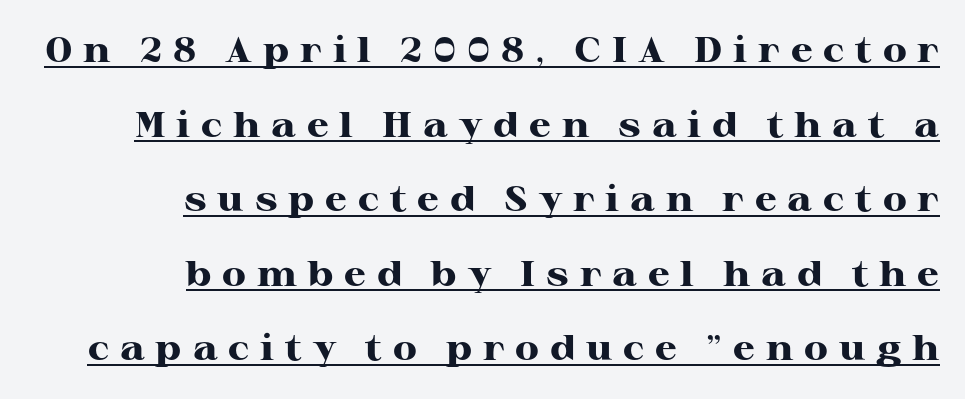
The image shows 35 px heavy, wide serif type, upright; set right-aligned, loose line spacing (2.13x), unusually wide letter spacing (+0.31 em), underlined; high stroke contrast and a medium x-height.
